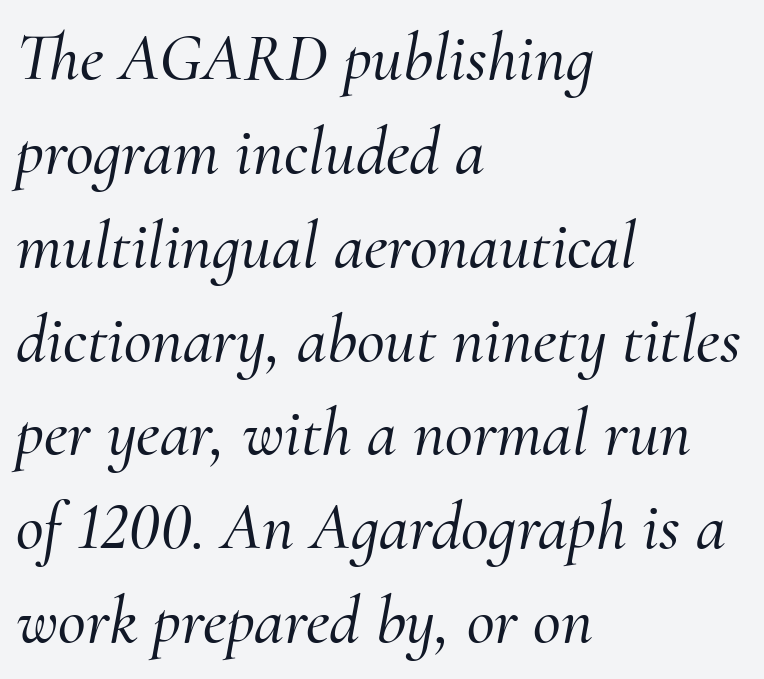
Q: Is the text italic (slanted)? A: Yes, it leans right by about 10 degrees.
Q: Is the typeface a serif or a sans-serif typeface? A: Serif.
Q: Is the text underlined? A: No.
Q: How is the paragraph aligned? A: Left-aligned.
Q: Is the spacing between letters normal or unusually wide? A: Normal.
Q: Is the spacing between lines tight, normal or loose? A: Normal.
Q: Width (condensed, normal, or wide)? A: Normal.
Q: Stroke contrast? A: Medium.
Q: x-height? A: Small.
Q: Monospaced? A: No.
